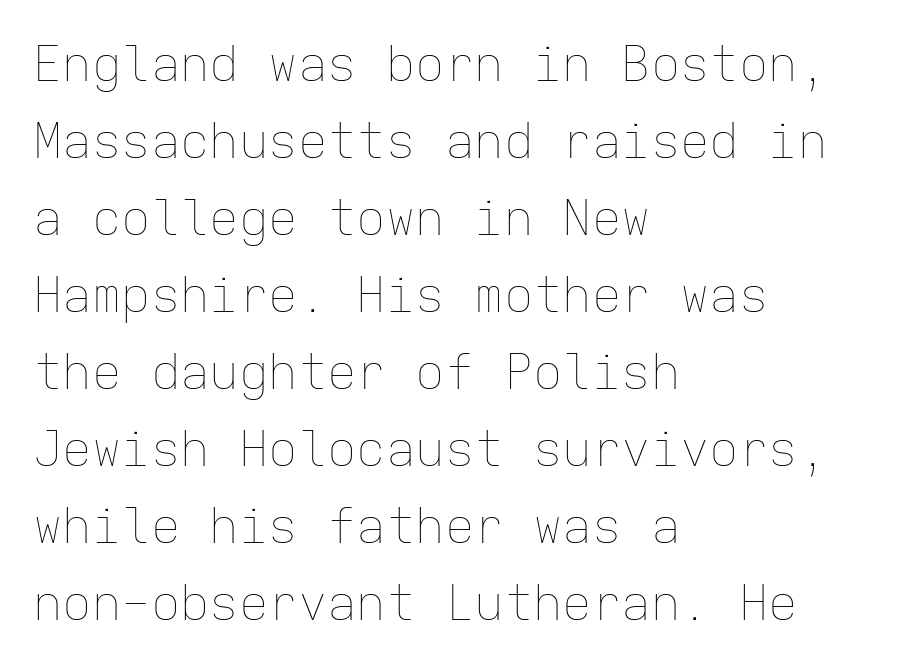
{"italic": "no", "bold": "no", "weight": "thin", "width": "normal", "stroke_contrast": "low", "x_height": "medium", "monospaced": "yes", "underline": "no", "align": "left", "line_spacing": "normal", "line_spacing_ratio": 1.57, "letter_spacing": "normal", "letter_spacing_em": 0.0, "glyph_px": 49}
